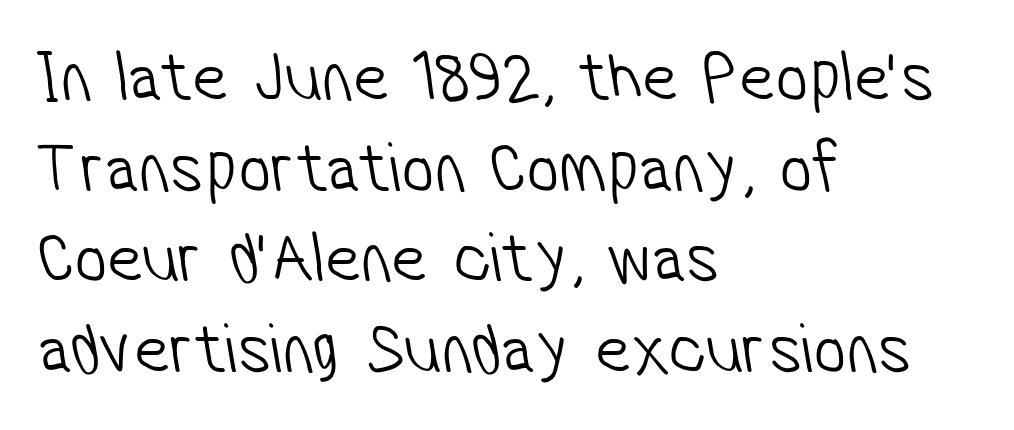
Tracking value appears to be zero — textbook default spacing. Vertical spacing — default. Are there feet on the stems? There aren't — it's a sans. This sample has the flowing, uneven cadence of proportional lettering. Descenders are the only things crossing below the line.
